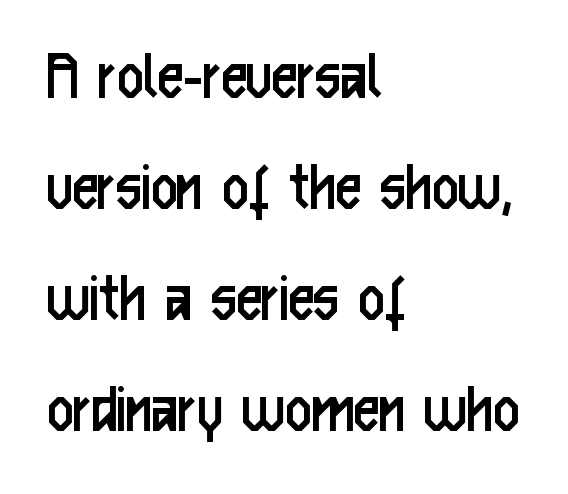
Q: Is the text bold? A: No.
Q: Is the text italic (slanted)? A: No, it is upright.
Q: Is the typeface a serif or a sans-serif typeface? A: Sans-serif.
Q: Is the text underlined? A: No.
Q: How is the paragraph aligned? A: Left-aligned.
Q: Is the spacing between letters normal or unusually wide? A: Normal.
Q: Is the spacing between lines tight, normal or loose? A: Normal.
Q: Width (condensed, normal, or wide)? A: Condensed.
Q: Stroke contrast? A: Low.
Q: x-height? A: Medium.
Q: Monospaced? A: No.
